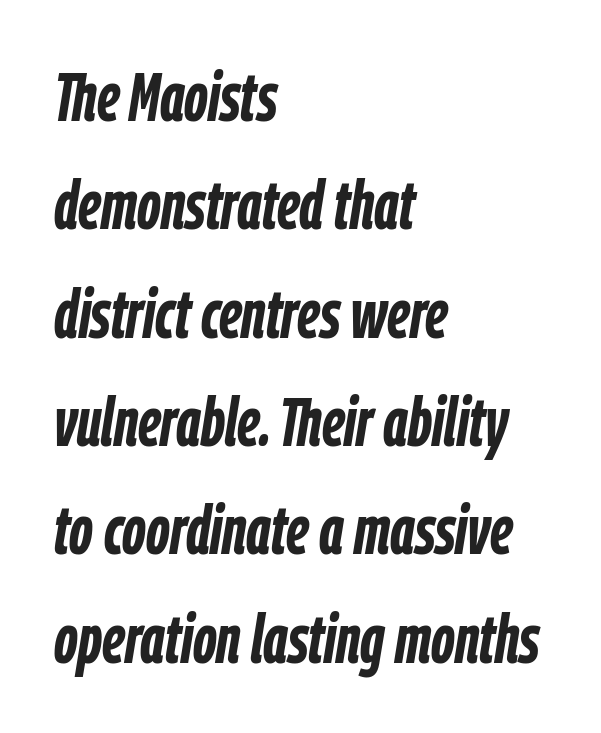
Q: Is the text bold? A: Yes.
Q: Is the text italic (slanted)? A: Yes, it leans right by about 9 degrees.
Q: Is the text underlined? A: No.
Q: How is the paragraph aligned? A: Left-aligned.
Q: Is the spacing between letters normal or unusually wide? A: Normal.
Q: Is the spacing between lines tight, normal or loose? A: Normal.
Q: Width (condensed, normal, or wide)? A: Condensed.
Q: Stroke contrast? A: Low.
Q: x-height? A: Medium.
Q: Monospaced? A: No.
